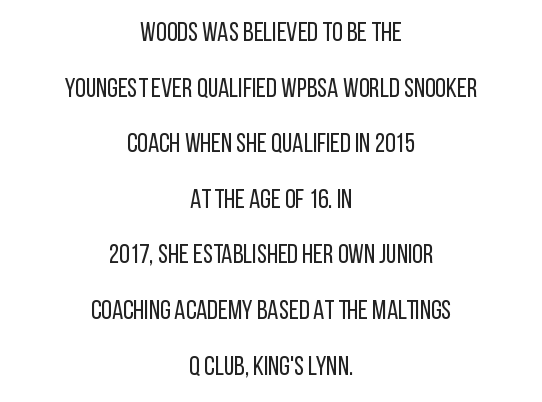
The image shows 27 px text type, upright; set centered, loose line spacing (2.06x), normal letter spacing, not underlined.
